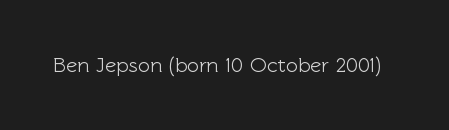
The image shows 21 px text type, upright; set normal letter spacing, not underlined.
